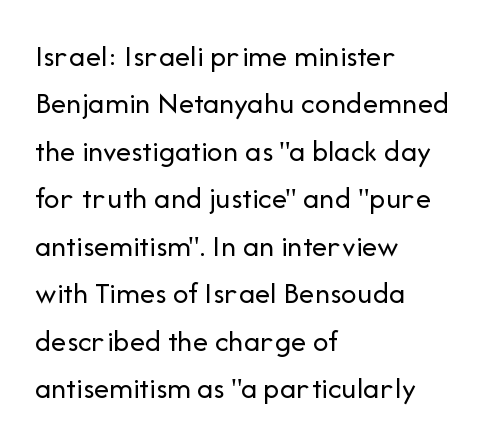
Q: Is the text bold? A: No.
Q: Is the text italic (slanted)? A: No, it is upright.
Q: Is the typeface a serif or a sans-serif typeface? A: Sans-serif.
Q: Is the text underlined? A: No.
Q: How is the paragraph aligned? A: Left-aligned.
Q: Is the spacing between letters normal or unusually wide? A: Normal.
Q: Is the spacing between lines tight, normal or loose? A: Normal.
Q: Width (condensed, normal, or wide)? A: Normal.
Q: Stroke contrast? A: Low.
Q: x-height? A: Medium.
Q: Monospaced? A: No.
